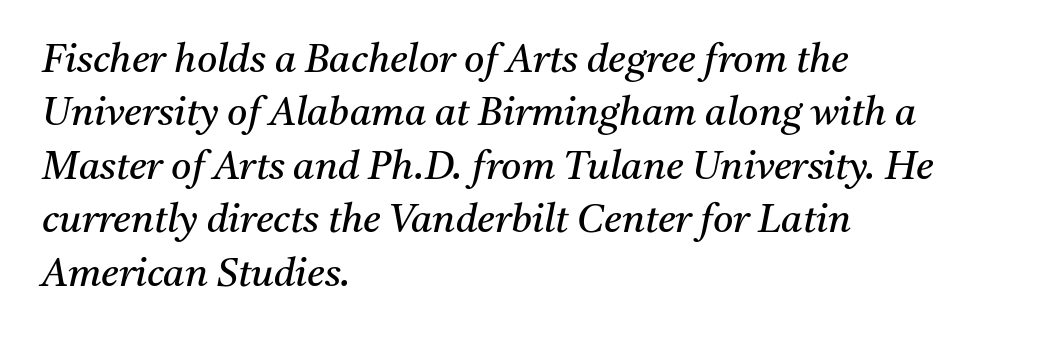
Q: Is the text bold? A: No.
Q: Is the text italic (slanted)? A: Yes, it leans right by about 11 degrees.
Q: Is the typeface a serif or a sans-serif typeface? A: Serif.
Q: Is the text underlined? A: No.
Q: How is the paragraph aligned? A: Left-aligned.
Q: Is the spacing between letters normal or unusually wide? A: Normal.
Q: Is the spacing between lines tight, normal or loose? A: Normal.
Q: Width (condensed, normal, or wide)? A: Normal.
Q: Stroke contrast? A: Medium.
Q: x-height? A: Medium.
Q: Monospaced? A: No.
